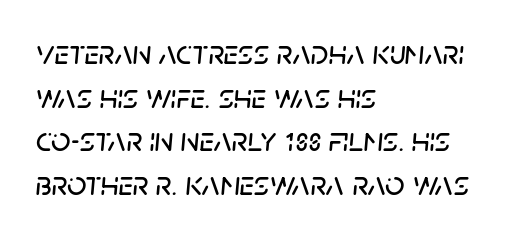
The image shows 34 px text type, italic (leaning right); set left-aligned, normal line spacing (1.28x), normal letter spacing, not underlined; low stroke contrast and a large x-height.
